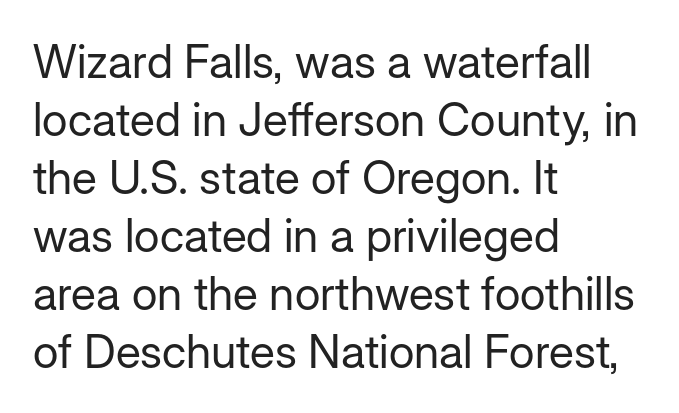
Q: Is the text bold? A: No.
Q: Is the text italic (slanted)? A: No, it is upright.
Q: Is the typeface a serif or a sans-serif typeface? A: Sans-serif.
Q: Is the text underlined? A: No.
Q: How is the paragraph aligned? A: Left-aligned.
Q: Is the spacing between letters normal or unusually wide? A: Normal.
Q: Is the spacing between lines tight, normal or loose? A: Normal.
Q: Width (condensed, normal, or wide)? A: Normal.
Q: Stroke contrast? A: Low.
Q: x-height? A: Medium.
Q: Monospaced? A: No.
